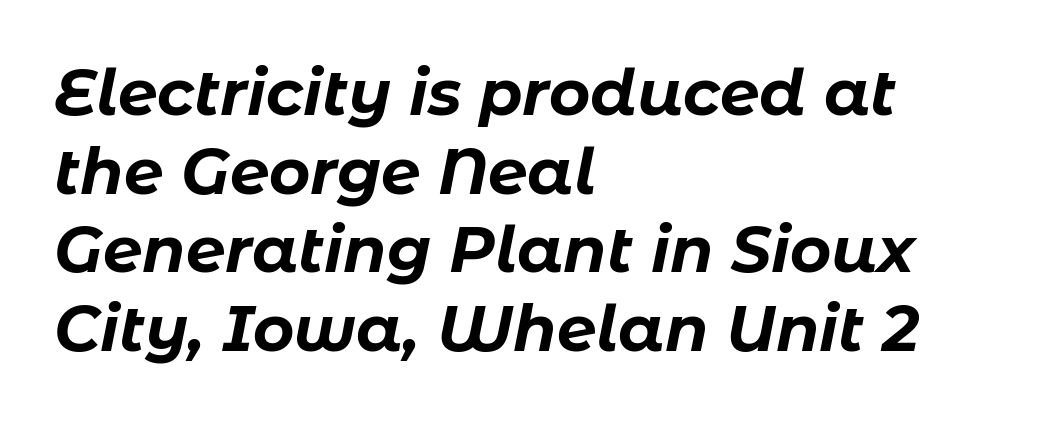
{"italic": "yes", "lean": "right", "slant_degrees": 11, "bold": "yes", "weight": "bold", "width": "normal", "stroke_contrast": "low", "x_height": "medium", "monospaced": "no", "underline": "no", "align": "left", "line_spacing": "normal", "line_spacing_ratio": 1.25, "letter_spacing": "normal", "letter_spacing_em": 0.0, "glyph_px": 63}
